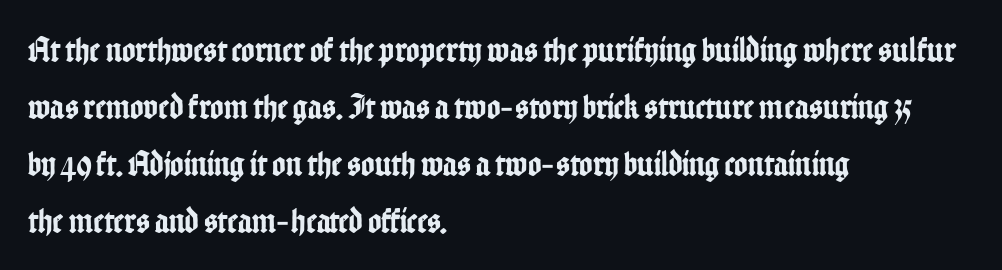
The image shows 36 px condensed sans-serif type, upright; set left-aligned, normal line spacing (1.58x), normal letter spacing, not underlined; low stroke contrast and a medium x-height.
